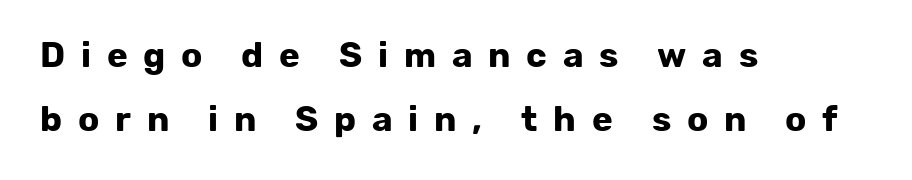
Every row of glyphs begins at an identical x-position on the left. The letters advance in unequal steps, a hallmark of proportional type. What kind of face is this? One without serifs — a sans. The characters look thick and weighty, a clear bold.
